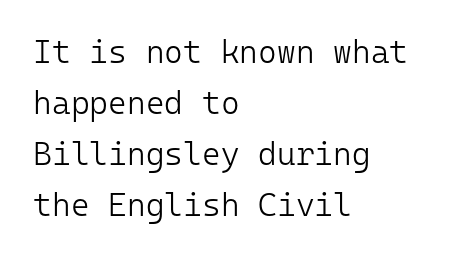
Q: Is the text bold? A: No.
Q: Is the text italic (slanted)? A: No, it is upright.
Q: Is the typeface a serif or a sans-serif typeface? A: Sans-serif.
Q: Is the text underlined? A: No.
Q: How is the paragraph aligned? A: Left-aligned.
Q: Is the spacing between letters normal or unusually wide? A: Normal.
Q: Is the spacing between lines tight, normal or loose? A: Normal.
Q: Width (condensed, normal, or wide)? A: Normal.
Q: Stroke contrast? A: Low.
Q: x-height? A: Medium.
Q: Monospaced? A: Yes.
